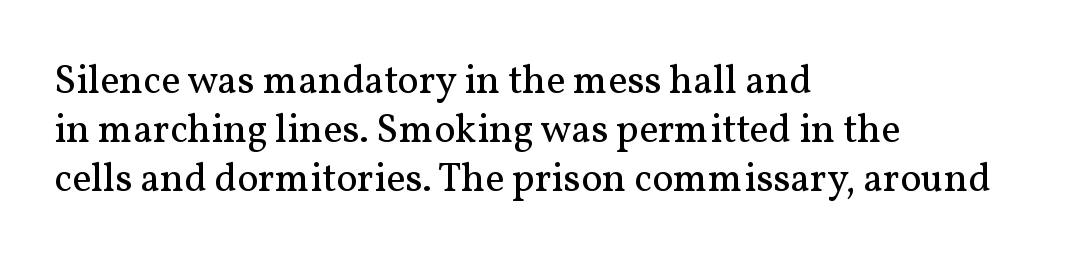
The image shows 40 px regular-weight serif type, upright; set left-aligned, line spacing 1.23x, normal letter spacing, not underlined; medium stroke contrast and a medium x-height.
